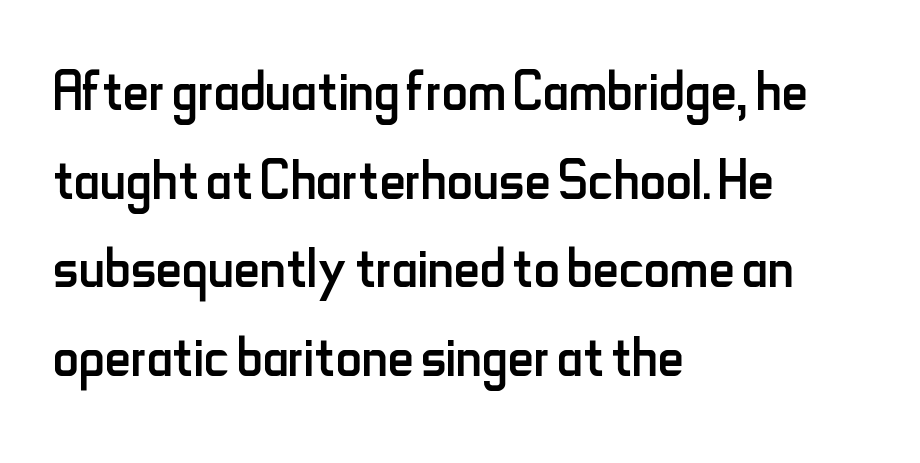
The image shows 72 px regular-weight, condensed sans-serif type, upright; set left-aligned, line spacing 1.23x, normal letter spacing, not underlined; low stroke contrast and a small x-height.
